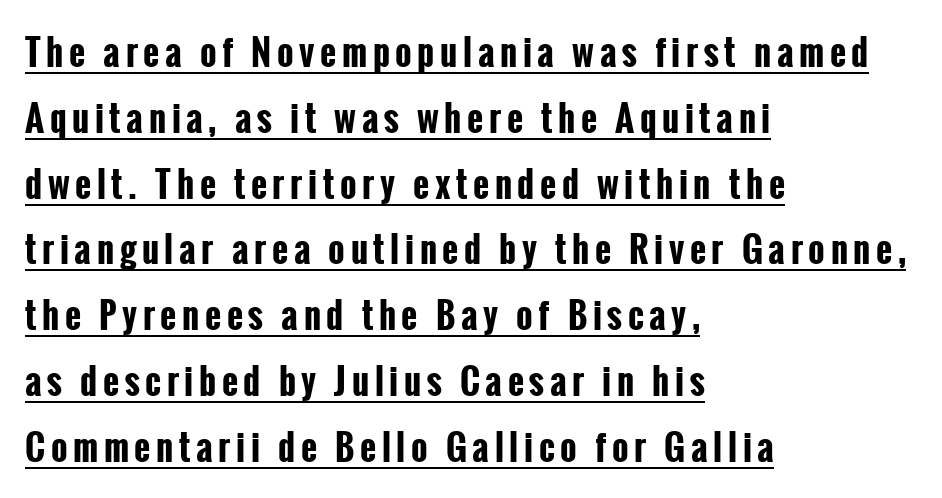
{"serif": "no", "italic": "no", "bold": "yes", "weight": "bold", "width": "condensed", "stroke_contrast": "low", "x_height": "medium", "monospaced": "no", "underline": "yes", "align": "left", "line_spacing_ratio": 1.88, "glyph_px": 35}
